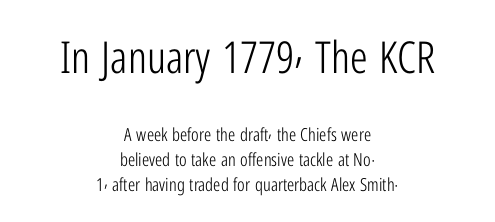
Q: Is the text bold? A: No.
Q: Is the text italic (slanted)? A: No, it is upright.
Q: Is the typeface a serif or a sans-serif typeface? A: Sans-serif.
Q: Is the text underlined? A: No.
Q: How is the paragraph aligned? A: Centered.
Q: Is the spacing between letters normal or unusually wide? A: Normal.
Q: Is the spacing between lines tight, normal or loose? A: Normal.
Q: Which block of text is set in a larger size, the first (top) or the second (bottom)? A: The first (top) one.
Q: Width (condensed, normal, or wide)? A: Condensed.
Q: Stroke contrast? A: Low.
Q: x-height? A: Medium.
Q: Monospaced? A: No.
